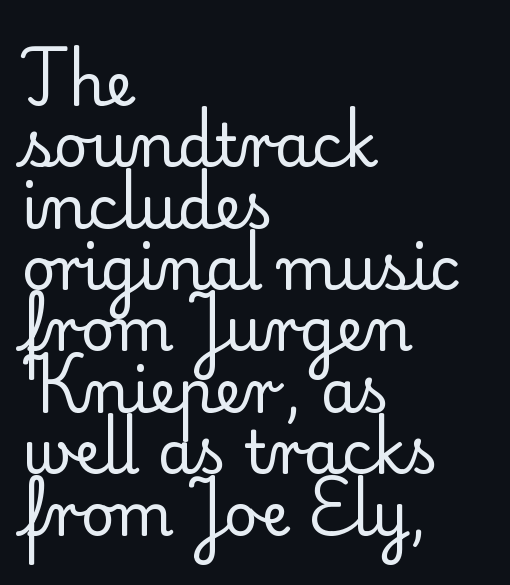
{"serif": "yes", "italic": "no", "bold": "no", "weight": "regular", "width": "normal", "stroke_contrast": "low", "x_height": "small", "monospaced": "no", "underline": "no", "align": "left", "line_spacing": "tight", "line_spacing_ratio": 1.04, "letter_spacing": "normal", "letter_spacing_em": 0.0, "glyph_px": 59}
